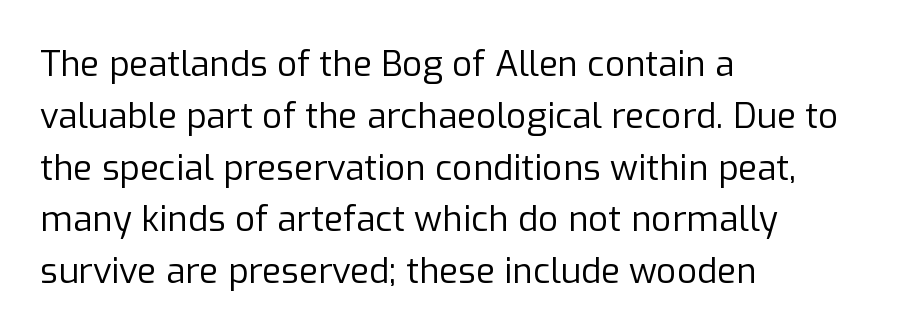
The image shows 35 px regular-weight sans-serif type, upright; set left-aligned, normal line spacing (1.48x), normal letter spacing, not underlined; low stroke contrast and a medium x-height.
